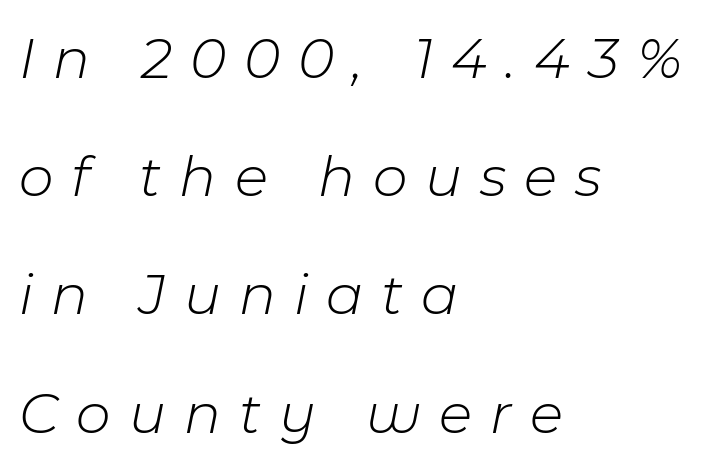
The image shows 60 px light type, italic (leaning right); set left-aligned, loose line spacing (1.97x), unusually wide letter spacing (+0.3 em), not underlined; low stroke contrast and a medium x-height.
